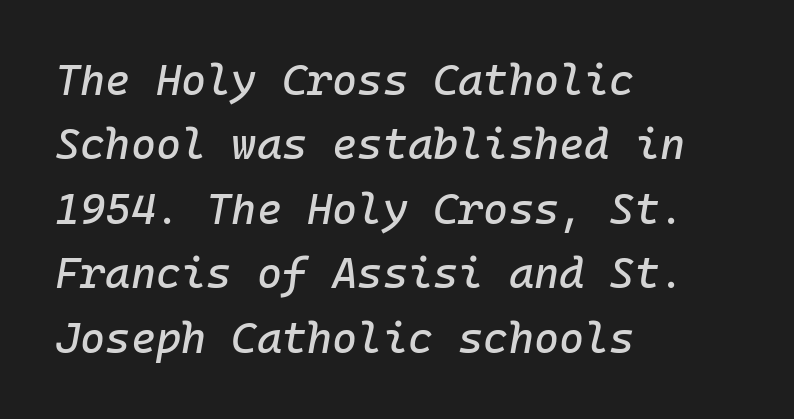
Q: Is the text italic (slanted)? A: Yes, it leans right by about 10 degrees.
Q: Is the text underlined? A: No.
Q: How is the paragraph aligned? A: Left-aligned.
Q: Is the spacing between letters normal or unusually wide? A: Normal.
Q: Is the spacing between lines tight, normal or loose? A: Normal.
Q: Width (condensed, normal, or wide)? A: Normal.
Q: Stroke contrast? A: Low.
Q: x-height? A: Medium.
Q: Monospaced? A: Yes.
